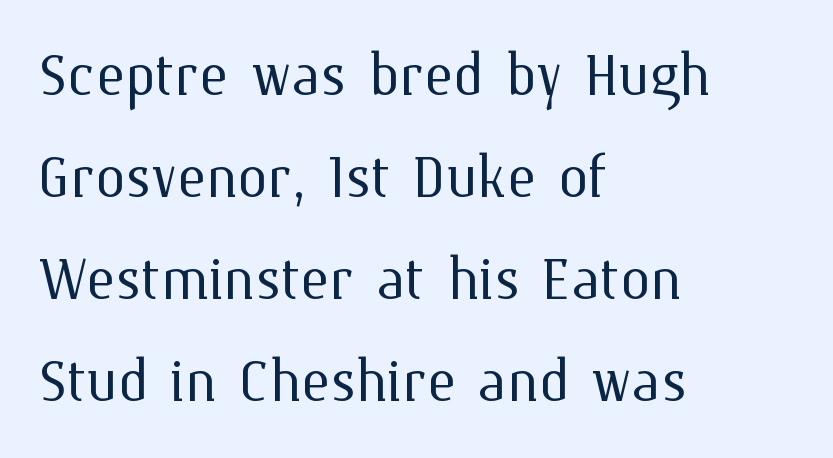
Q: Is the text bold? A: No.
Q: Is the text italic (slanted)? A: No, it is upright.
Q: Is the text underlined? A: No.
Q: How is the paragraph aligned? A: Left-aligned.
Q: Is the spacing between letters normal or unusually wide? A: Normal.
Q: Is the spacing between lines tight, normal or loose? A: Normal.
Q: Width (condensed, normal, or wide)? A: Normal.
Q: Stroke contrast? A: Medium.
Q: x-height? A: Medium.
Q: Monospaced? A: No.
